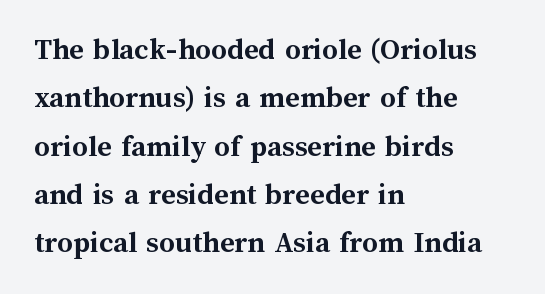
{"italic": "no", "bold": "yes", "weight": "semibold", "width": "normal", "stroke_contrast": "medium", "x_height": "medium", "monospaced": "no", "underline": "no", "align": "left", "line_spacing": "normal", "line_spacing_ratio": 1.56, "letter_spacing": "normal", "letter_spacing_em": 0.0, "glyph_px": 31}
